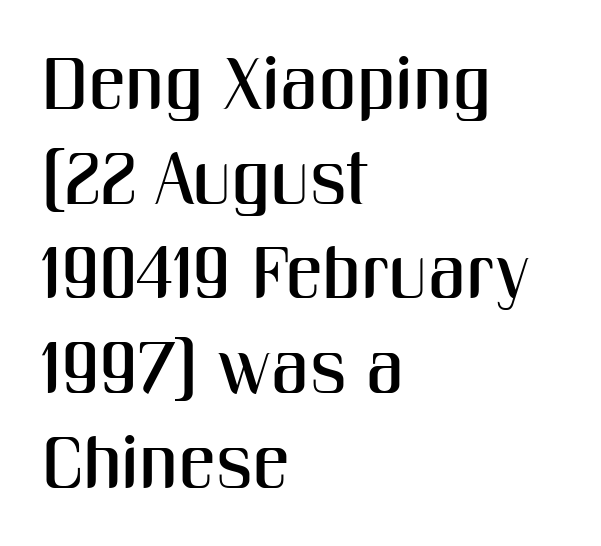
Q: Is the text italic (slanted)? A: No, it is upright.
Q: Is the typeface a serif or a sans-serif typeface? A: Sans-serif.
Q: Is the text underlined? A: No.
Q: How is the paragraph aligned? A: Left-aligned.
Q: Is the spacing between letters normal or unusually wide? A: Normal.
Q: Is the spacing between lines tight, normal or loose? A: Normal.
Q: Width (condensed, normal, or wide)? A: Condensed.
Q: Stroke contrast? A: Medium.
Q: x-height? A: Medium.
Q: Monospaced? A: No.
